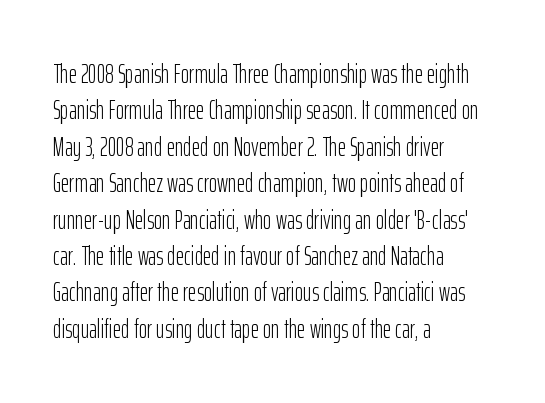
Short and long lines alike share a common starting point at left. The typeface has the unassuming heft of standard copy or less. Is the letter spacing exaggerated? No — it looks like the ordinary default. Has an underline been added? It has not. Posture: vertical.
